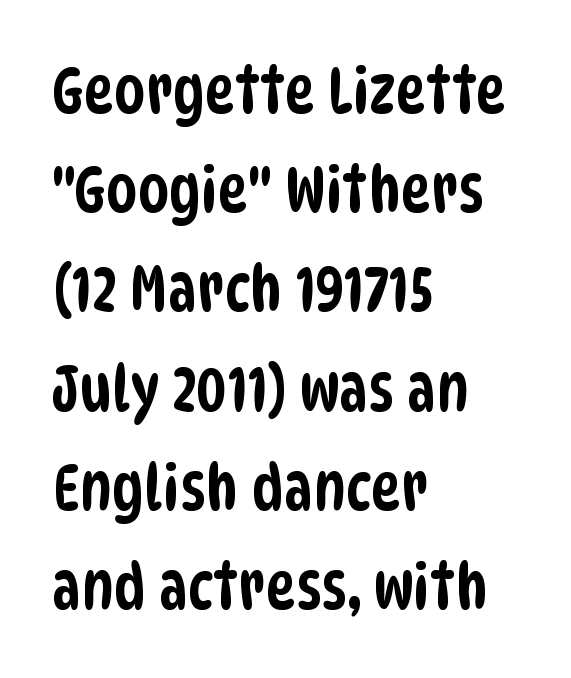
{"serif": "no", "width": "condensed", "stroke_contrast": "low", "x_height": "large", "monospaced": "no", "underline": "no", "align": "left", "line_spacing": "normal", "line_spacing_ratio": 1.55, "letter_spacing": "normal", "letter_spacing_em": 0.0, "glyph_px": 64}
